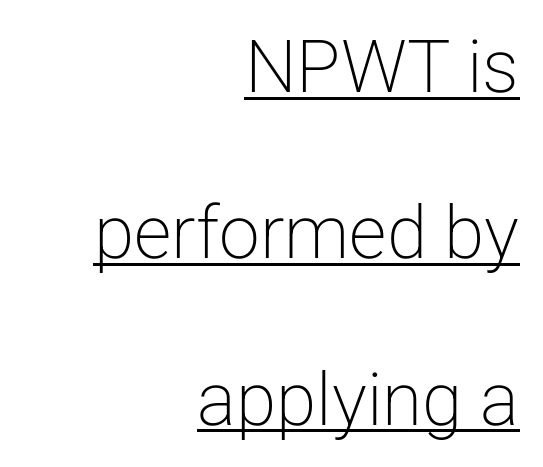
{"serif": "no", "italic": "no", "bold": "no", "weight": "light", "width": "normal", "stroke_contrast": "low", "x_height": "medium", "monospaced": "no", "underline": "yes", "align": "right", "line_spacing": "loose", "line_spacing_ratio": 2.28, "letter_spacing": "normal", "letter_spacing_em": 0.0, "glyph_px": 73}
